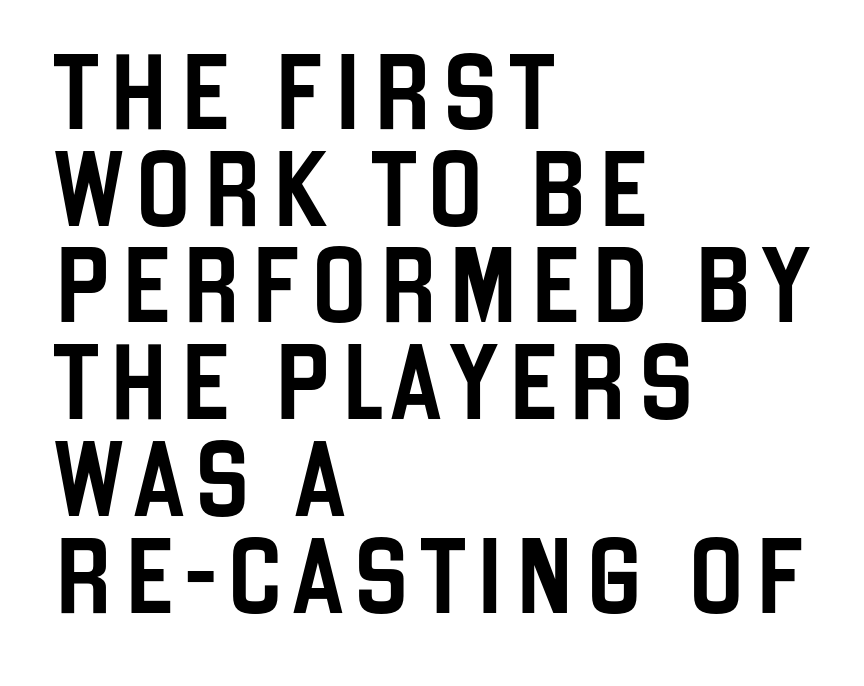
Q: Is the text italic (slanted)? A: No, it is upright.
Q: Is the typeface a serif or a sans-serif typeface? A: Sans-serif.
Q: Is the text underlined? A: No.
Q: How is the paragraph aligned? A: Left-aligned.
Q: Is the spacing between lines tight, normal or loose? A: Normal.
Q: Width (condensed, normal, or wide)? A: Condensed.
Q: Stroke contrast? A: Low.
Q: x-height? A: Large.
Q: Monospaced? A: No.
